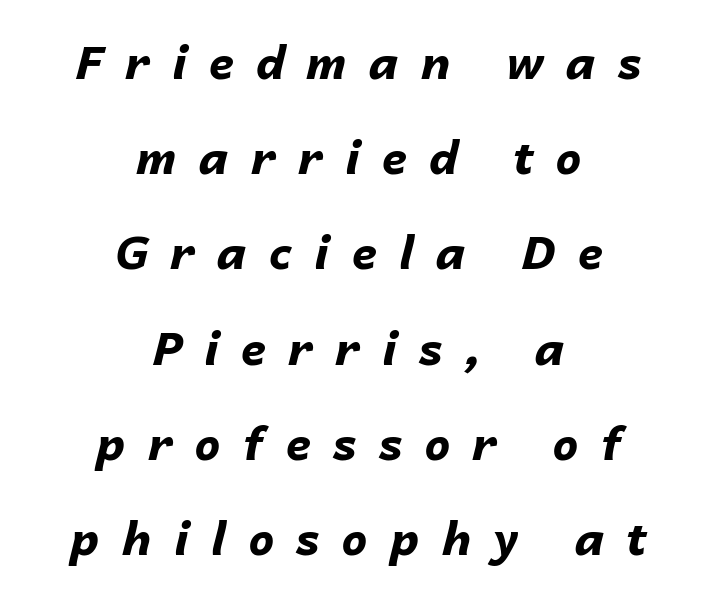
{"italic": "yes", "lean": "right", "slant_degrees": 14, "bold": "yes", "weight": "bold", "width": "normal", "stroke_contrast": "low", "x_height": "medium", "monospaced": "no", "underline": "no", "align": "center", "line_spacing": "loose", "line_spacing_ratio": 2.07, "letter_spacing": "wide", "letter_spacing_em": 0.48, "glyph_px": 46}
